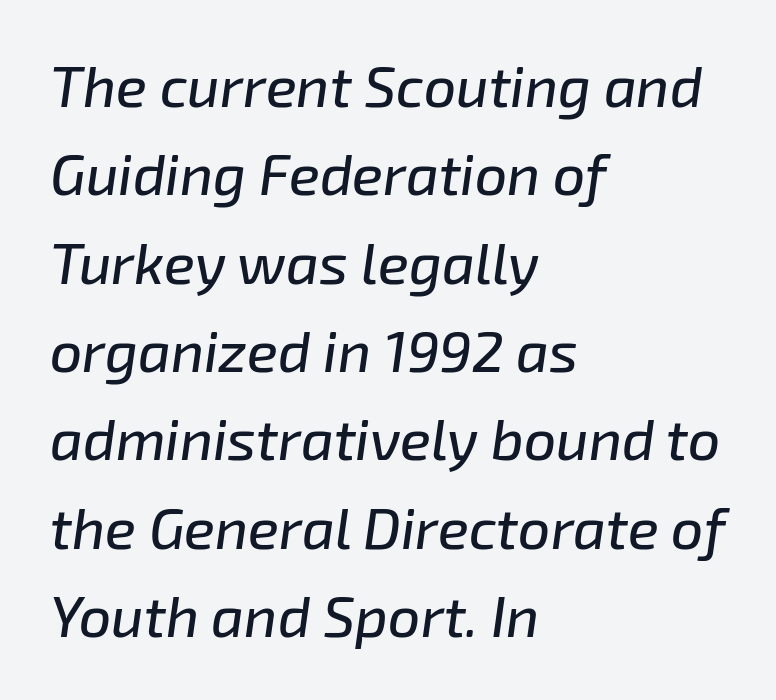
The image shows 57 px text type, italic (leaning right); set left-aligned, normal line spacing (1.55x), normal letter spacing, not underlined; low stroke contrast and a medium x-height.
